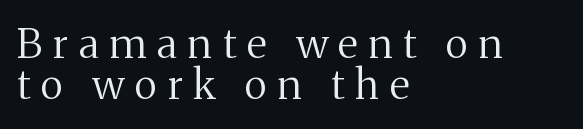
{"serif": "yes", "italic": "no", "bold": "no", "weight": "regular", "width": "normal", "stroke_contrast": "medium", "x_height": "medium", "monospaced": "no", "underline": "no", "align": "left", "line_spacing": "tight", "line_spacing_ratio": 1.01, "letter_spacing": "wide", "letter_spacing_em": 0.27, "glyph_px": 41}
